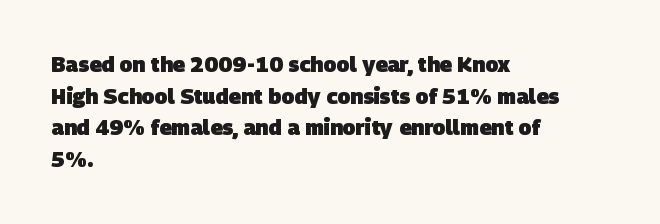
{"bold": "yes", "underline": "no", "align": "left", "line_spacing": "normal", "line_spacing_ratio": 1.51, "letter_spacing": "normal", "letter_spacing_em": 0.0, "glyph_px": 21}
